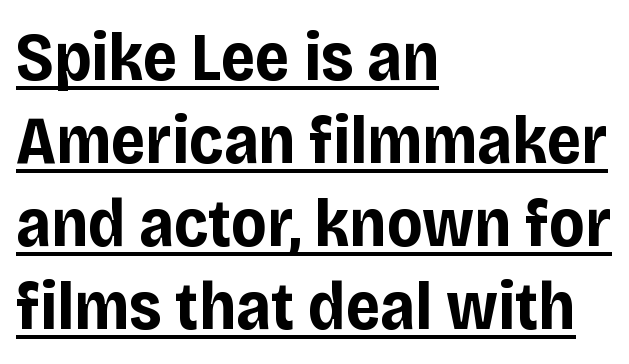
{"serif": "no", "italic": "no", "bold": "yes", "weight": "bold", "width": "normal", "stroke_contrast": "low", "x_height": "large", "monospaced": "no", "underline": "yes", "align": "left", "line_spacing_ratio": 1.22, "letter_spacing": "normal", "letter_spacing_em": 0.0, "glyph_px": 68}
